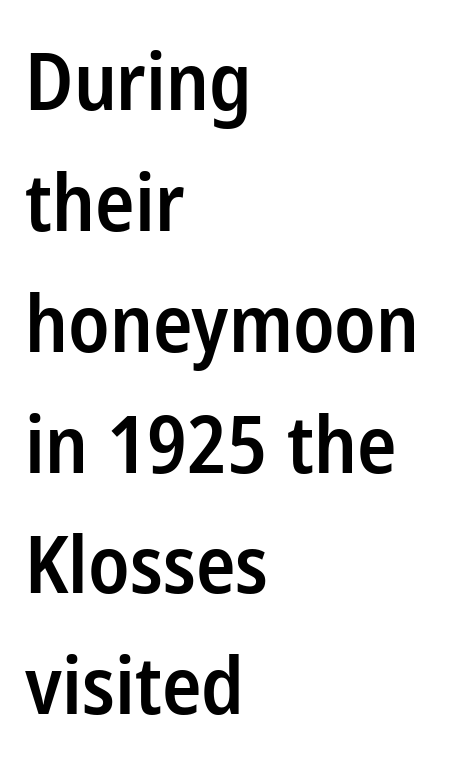
{"serif": "no", "italic": "no", "bold": "semi", "weight": "semibold", "width": "condensed", "stroke_contrast": "low", "x_height": "medium", "monospaced": "no", "underline": "no", "align": "left", "line_spacing": "normal", "line_spacing_ratio": 1.53, "letter_spacing": "normal", "letter_spacing_em": 0.0, "glyph_px": 79}
